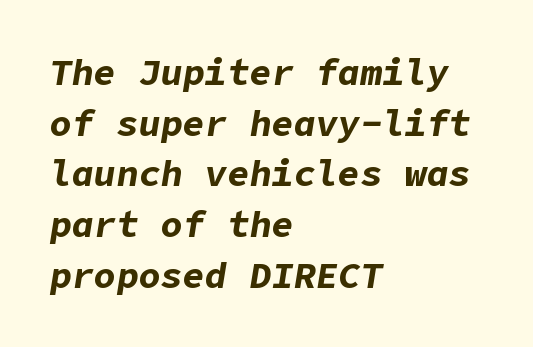
Weight check: bold — yes, fully. This sample uses an oblique cut, with every glyph tilted off the vertical. These lines are set flush left with a ragged right edge. Descenders hang freely into open space. The leading is moderate, giving the passage an even texture.
